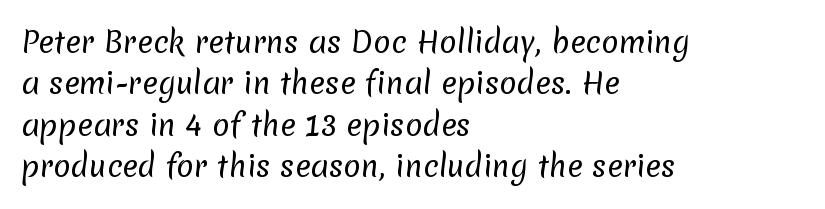
{"serif": "no", "bold": "no", "weight": "regular", "width": "normal", "stroke_contrast": "low", "x_height": "medium", "monospaced": "no", "underline": "no", "align": "left", "line_spacing": "normal", "line_spacing_ratio": 1.43, "letter_spacing": "normal", "letter_spacing_em": 0.0, "glyph_px": 29}
